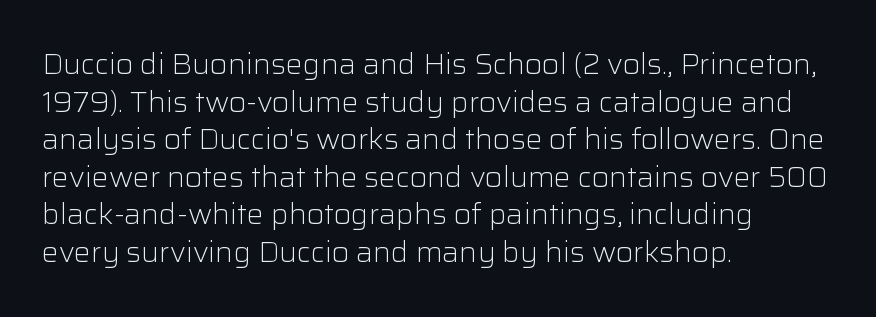
Is this a heavy cut? Hardly; it is regular or lighter. These lines sit exactly where default settings would place them. Look at the tracking — it's just the regular setting, nothing added. The ragged edge is on the right, which tells us the setting is flush left. Character widths vary here, with narrow letters taking less room than wide ones. Nope, not italic — everything's standing straight.
